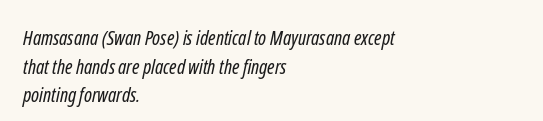
The image shows 20 px text type; set left-aligned, normal line spacing (1.43x), normal letter spacing, not underlined.
